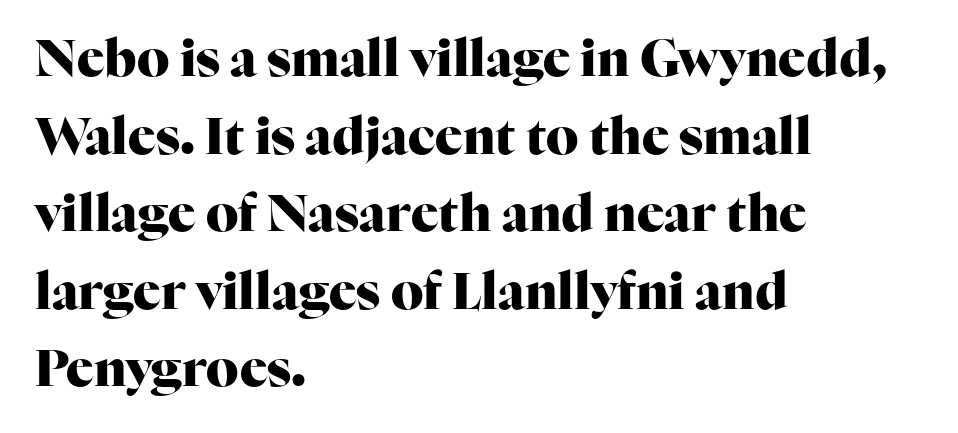
The image shows 51 px heavy serif type, upright; set left-aligned, normal line spacing (1.52x), normal letter spacing, not underlined; high stroke contrast and a medium x-height.
